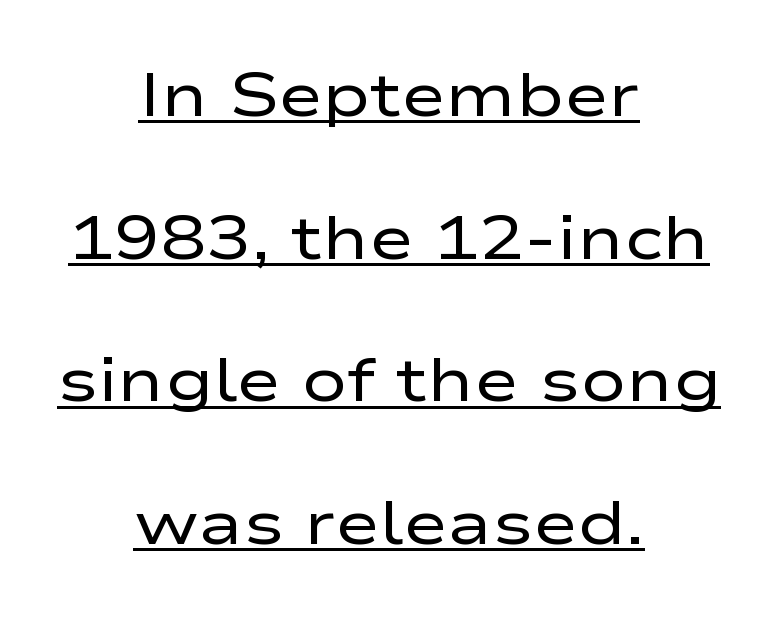
The letters look calm and open, with moderate or lighter stems. Caption: standard tracking, unaltered. The letters advance in unequal steps, a hallmark of proportional type. The rendering uses the underline text-decoration. The designer dialed line spacing up above the default. Is the block centered? Yes — each line is placed symmetrically about the middle.
